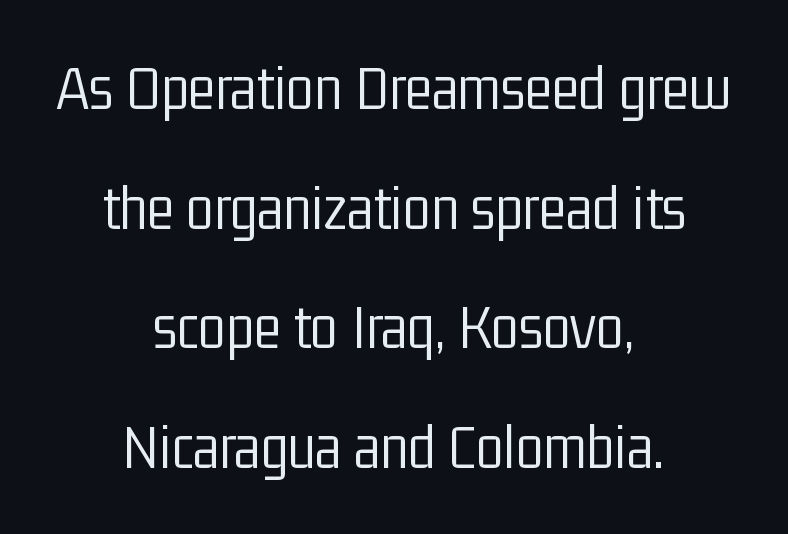
{"serif": "no", "italic": "no", "bold": "no", "weight": "light", "width": "condensed", "stroke_contrast": "low", "x_height": "medium", "monospaced": "no", "underline": "no", "align": "center", "line_spacing_ratio": 1.87, "letter_spacing": "normal", "letter_spacing_em": 0.0, "glyph_px": 64}
